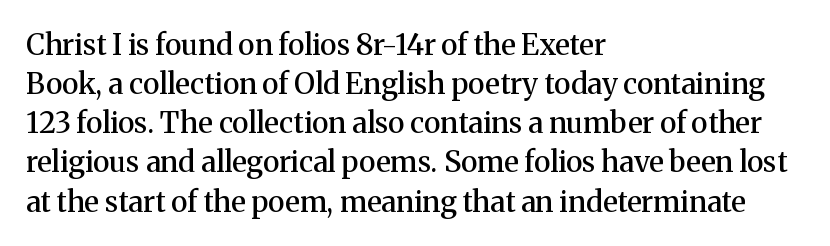
{"serif": "yes", "italic": "no", "bold": "semi", "weight": "semibold", "width": "normal", "stroke_contrast": "medium", "x_height": "medium", "monospaced": "no", "underline": "no", "align": "left", "line_spacing": "normal", "line_spacing_ratio": 1.35, "letter_spacing": "normal", "letter_spacing_em": 0.0, "glyph_px": 29}
